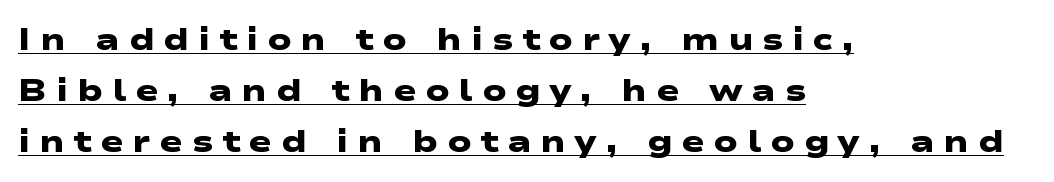
The image shows 31 px heavy, wide sans-serif type; set left-aligned, normal line spacing (1.65x), unusually wide letter spacing (+0.29 em), underlined; low stroke contrast and a medium x-height.
